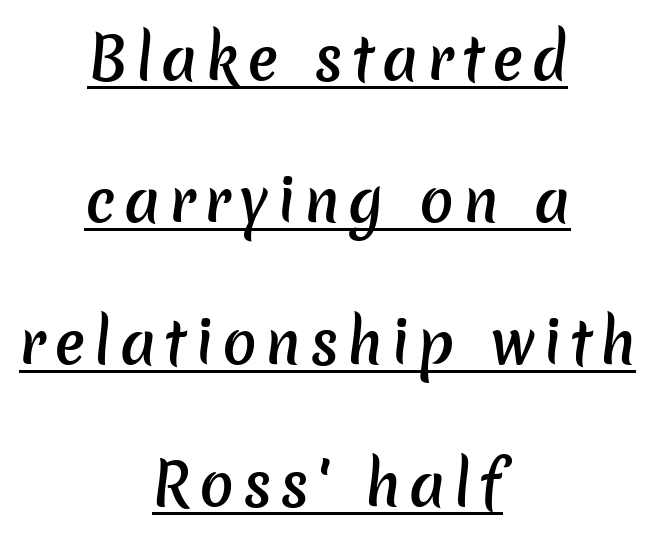
{"serif": "no", "bold": "semi", "weight": "semibold", "width": "normal", "stroke_contrast": "low", "x_height": "medium", "monospaced": "no", "underline": "yes", "align": "center", "line_spacing": "loose", "line_spacing_ratio": 2.49, "glyph_px": 57}
